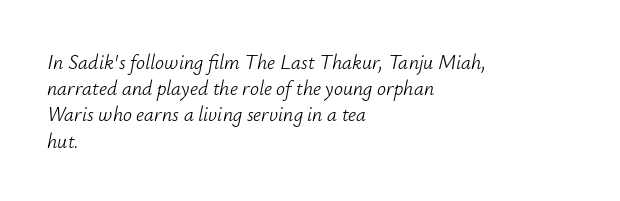
The image shows 20 px text type, italic (leaning right); set left-aligned, normal line spacing (1.31x), normal letter spacing, not underlined.
